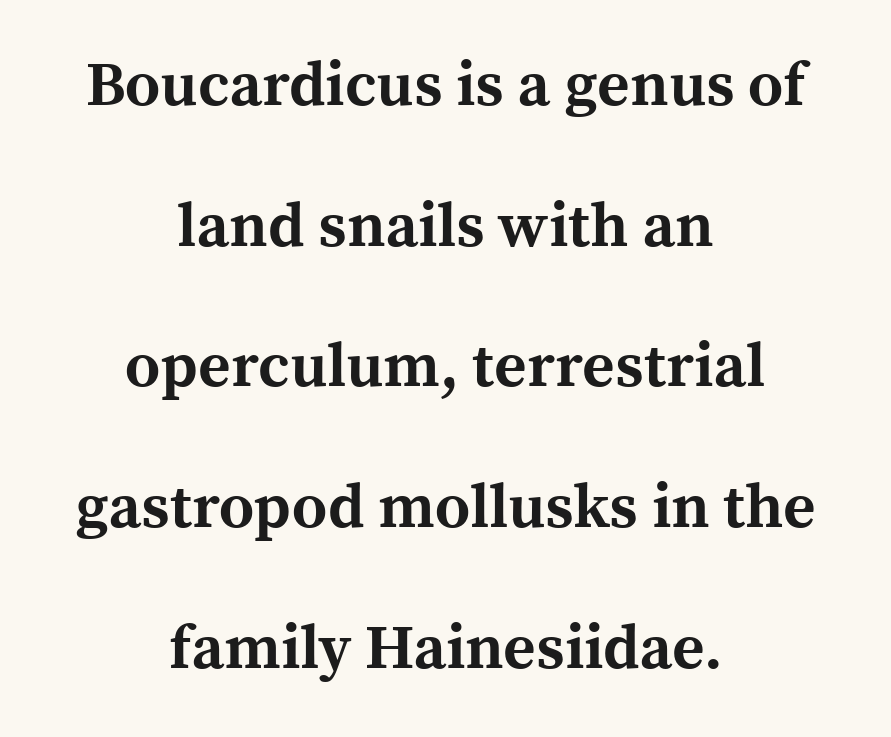
The image shows 62 px bold serif type, upright; set centered, loose line spacing (2.27x), normal letter spacing, not underlined; a medium x-height.
